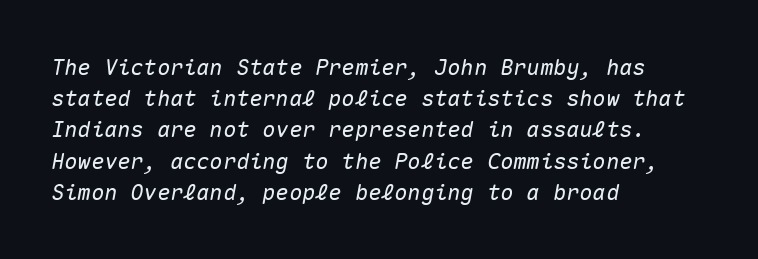
Q: Is the text italic (slanted)? A: Yes, it leans right by about 10 degrees.
Q: Is the text underlined? A: No.
Q: How is the paragraph aligned? A: Left-aligned.
Q: Is the spacing between letters normal or unusually wide? A: Normal.
Q: Is the spacing between lines tight, normal or loose? A: Normal.
